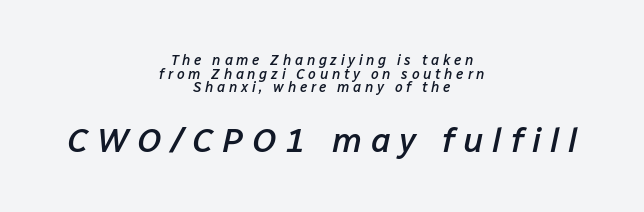
{"italic": "yes", "lean": "right", "slant_degrees": 12, "bold": "semi", "weight": "semibold", "width": "normal", "stroke_contrast": "low", "x_height": "medium", "monospaced": "no", "underline": "no", "align": "center", "line_spacing": "tight", "line_spacing_ratio": 0.97, "letter_spacing": "wide", "letter_spacing_em": 0.26, "larger_block": "second", "size_ratio": 2.43, "glyph_px": 34}
